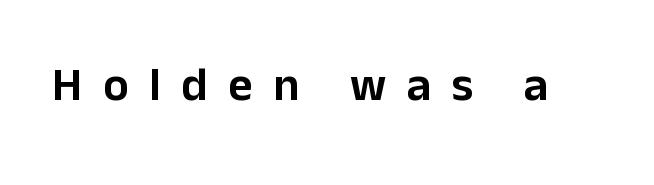
This sample uses expanded letter spacing, leaving extra air between glyphs. These lines are composed in type without serifs. Just letters on the line, the space beneath them empty. These lines are rendered in a variable-pitch font. These lines were composed using upright roman letters.
